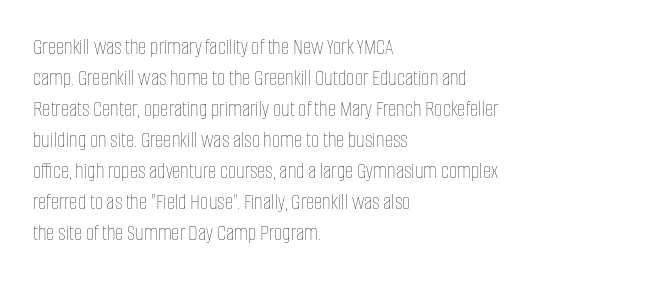
The image shows 23 px text type, upright; set left-aligned, normal line spacing (1.35x), normal letter spacing, not underlined.
